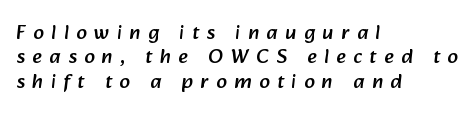
The image shows 21 px text type; set left-aligned, line spacing 1.16x, unusually wide letter spacing (+0.36 em), not underlined.
